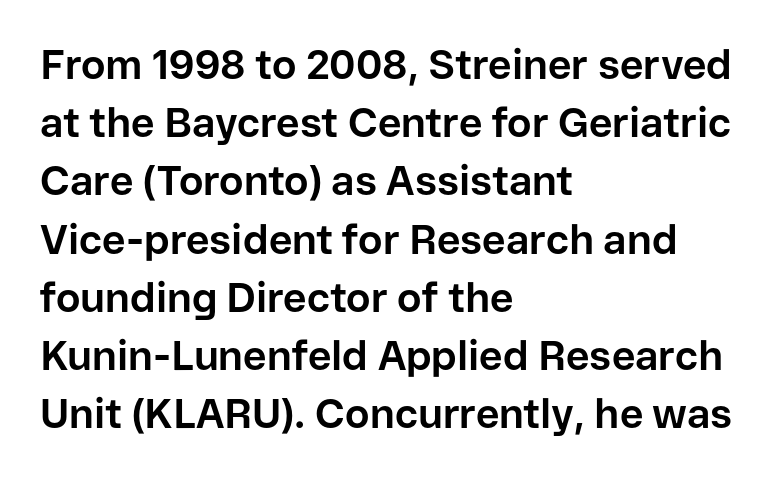
{"serif": "no", "italic": "no", "bold": "yes", "weight": "bold", "width": "normal", "stroke_contrast": "low", "x_height": "medium", "monospaced": "no", "underline": "no", "align": "left", "line_spacing": "normal", "line_spacing_ratio": 1.42, "letter_spacing": "normal", "letter_spacing_em": 0.0, "glyph_px": 41}
